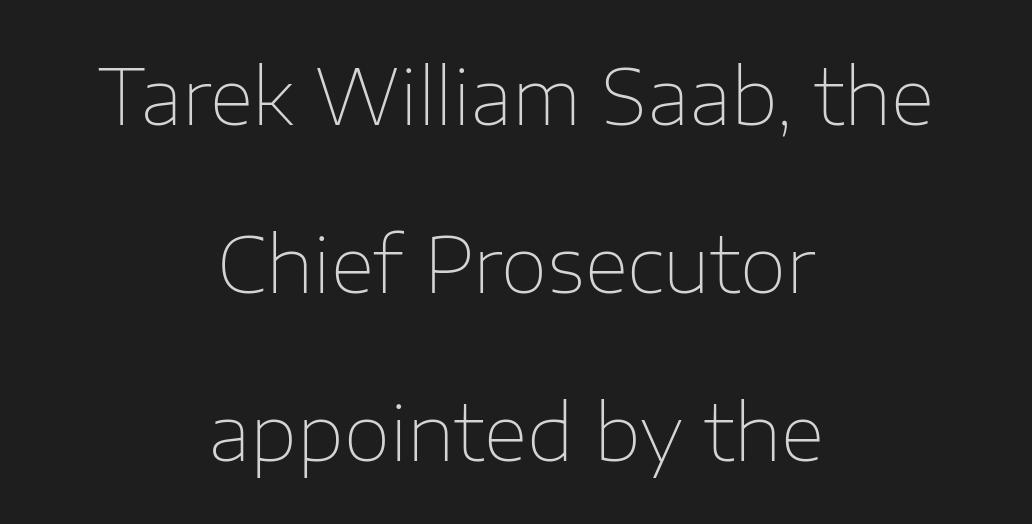
The image shows 76 px thin sans-serif type, upright; set centered, loose line spacing (2.21x), normal letter spacing, not underlined; low stroke contrast and a medium x-height.
